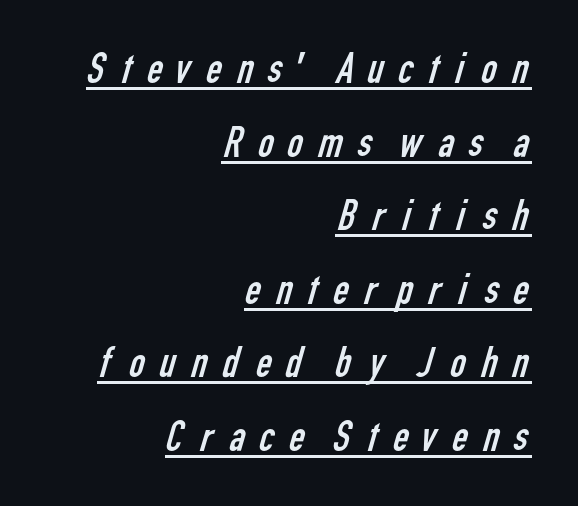
If you drew a ruler down the right edge, every line would touch it. The font is comparable to plain body text, perhaps lighter. Nothing sits at the stroke ends, so this counts as sans-serif. The face used here is proportionally spaced, like ordinary book or web type. What stands out about the letter spacing? Its width — letters are far apart.
